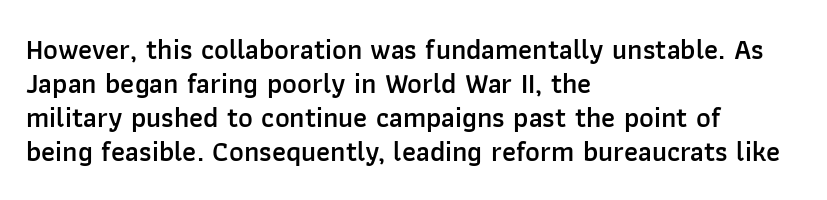
{"serif": "no", "italic": "no", "bold": "semi", "weight": "semibold", "width": "normal", "stroke_contrast": "low", "x_height": "medium", "monospaced": "no", "underline": "no", "align": "left", "line_spacing_ratio": 1.21, "letter_spacing": "normal", "letter_spacing_em": 0.0, "glyph_px": 28}
